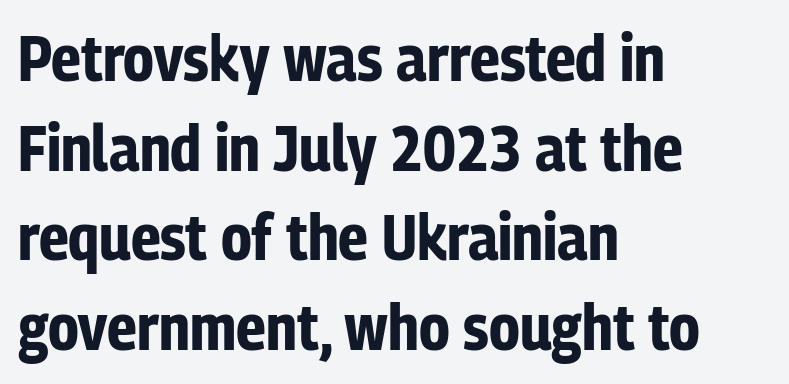
{"serif": "no", "italic": "no", "bold": "yes", "weight": "bold", "width": "condensed", "stroke_contrast": "low", "x_height": "medium", "monospaced": "no", "underline": "no", "align": "left", "line_spacing": "normal", "line_spacing_ratio": 1.38, "letter_spacing": "normal", "letter_spacing_em": 0.0, "glyph_px": 65}
